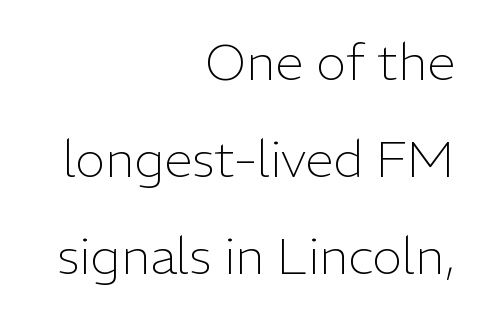
Q: Is the text bold? A: No.
Q: Is the text italic (slanted)? A: No, it is upright.
Q: Is the typeface a serif or a sans-serif typeface? A: Sans-serif.
Q: Is the text underlined? A: No.
Q: How is the paragraph aligned? A: Right-aligned.
Q: Is the spacing between letters normal or unusually wide? A: Normal.
Q: Is the spacing between lines tight, normal or loose? A: Loose.
Q: Width (condensed, normal, or wide)? A: Normal.
Q: Stroke contrast? A: Low.
Q: x-height? A: Medium.
Q: Monospaced? A: No.
